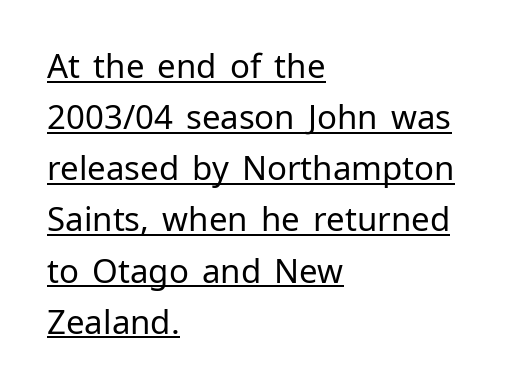
Q: Is the text bold? A: No.
Q: Is the text italic (slanted)? A: No, it is upright.
Q: Is the typeface a serif or a sans-serif typeface? A: Sans-serif.
Q: Is the text underlined? A: Yes.
Q: How is the paragraph aligned? A: Left-aligned.
Q: Is the spacing between letters normal or unusually wide? A: Normal.
Q: Is the spacing between lines tight, normal or loose? A: Normal.
Q: Width (condensed, normal, or wide)? A: Normal.
Q: Stroke contrast? A: Low.
Q: x-height? A: Medium.
Q: Monospaced? A: No.
